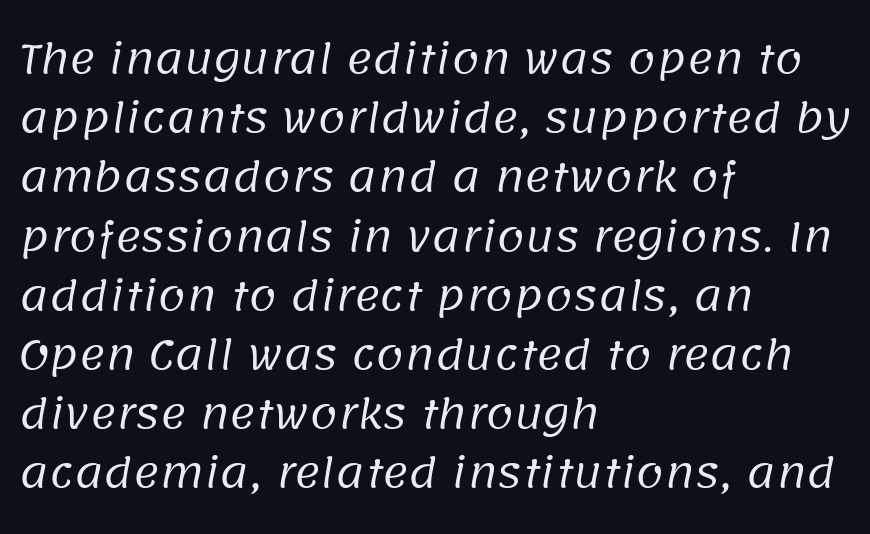
Q: Is the text bold? A: No.
Q: Is the typeface a serif or a sans-serif typeface? A: Sans-serif.
Q: Is the text underlined? A: No.
Q: How is the paragraph aligned? A: Left-aligned.
Q: Is the spacing between letters normal or unusually wide? A: Normal.
Q: Is the spacing between lines tight, normal or loose? A: Normal.
Q: Width (condensed, normal, or wide)? A: Normal.
Q: Stroke contrast? A: Low.
Q: x-height? A: Large.
Q: Monospaced? A: No.
